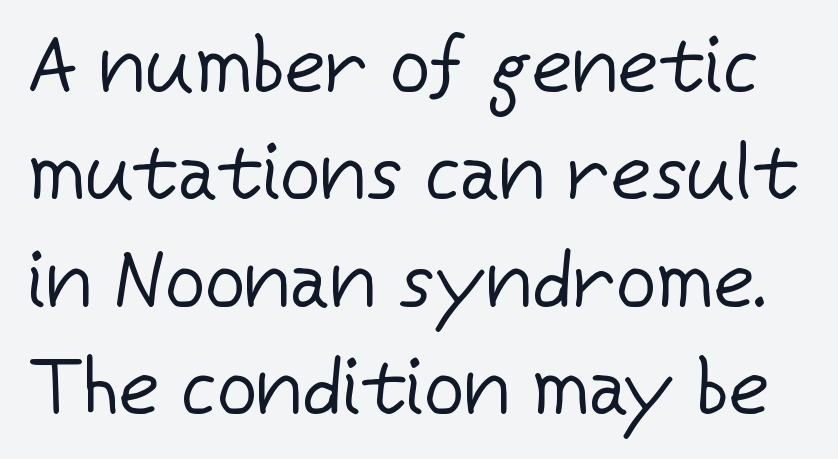
The image shows 79 px regular-weight sans-serif type, upright; set normal line spacing (1.36x), normal letter spacing, not underlined; low stroke contrast and a medium x-height.
